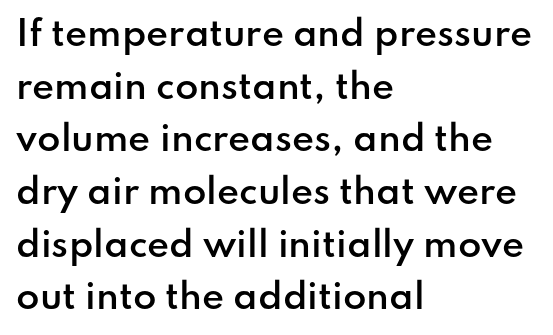
This is the in-between weight designers call semibold or demi. Letters rest on an invisible, unmarked baseline. Typographically, this falls in the sans-serif category. The face used here is rendered with its standard letterfit. The typography opts for an upright posture over an oblique one.
